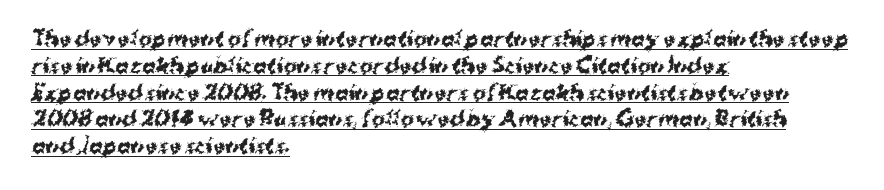
The image shows 20 px bold type; set left-aligned, normal line spacing (1.34x), normal letter spacing, underlined.
